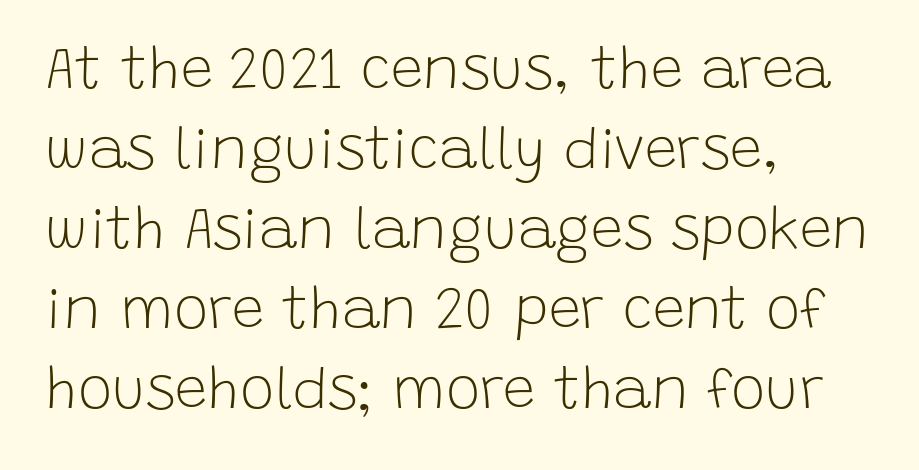
The text was rendered using a sans face with plain stroke endings. Line starts are locked; line ends wander. Every character sits straight up, as roman type does. The characters are drawn with everyday or finer stroke widths. Summary of vertical rhythm: regular, with standard interline spacing. Honestly, there is no underline to notice here at all.
